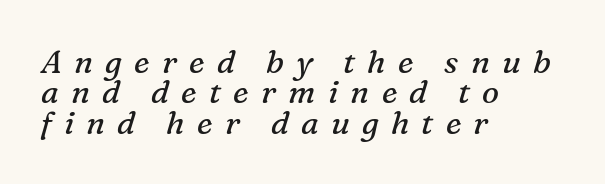
{"serif": "yes", "italic": "yes", "lean": "right", "slant_degrees": 16, "bold": "no", "weight": "regular", "width": "normal", "stroke_contrast": "medium", "x_height": "medium", "monospaced": "no", "underline": "no", "align": "left", "line_spacing": "tight", "line_spacing_ratio": 0.95, "letter_spacing": "wide", "letter_spacing_em": 0.38, "glyph_px": 32}
